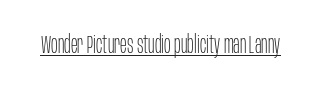
Q: Is the text bold? A: No.
Q: Is the text italic (slanted)? A: No, it is upright.
Q: Is the text underlined? A: Yes.
Q: Is the spacing between letters normal or unusually wide? A: Normal.
